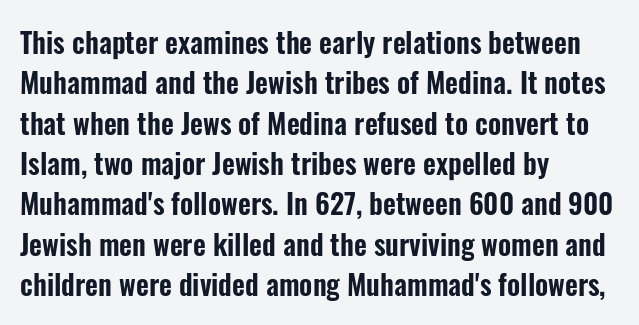
Observe the ordinary spacing: letters are neighbours, not strangers. Style check: upright. Is the block centered? No — it sits flush against the left margin. Check where the strokes stop: nothing finishes them off — pure sans. A clean baseline with only descenders dipping below it. Each letter keeps its own natural width here, so spacing adapts to shape.
